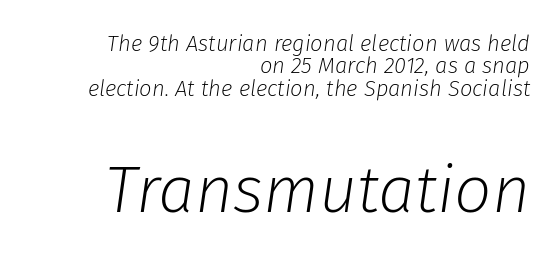
The image shows 66 px light type, italic (leaning right); set right-aligned, tight line spacing (1.02x), normal letter spacing, not underlined; the second (bottom) block is 3.0x larger; low stroke contrast and a medium x-height.
